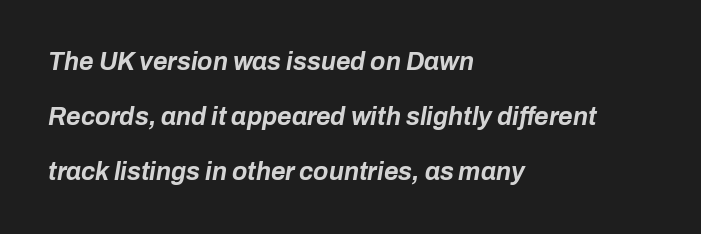
A clean baseline with only descenders dipping below it. An italicized treatment has been applied to the whole sample. Caption: standard tracking, unaltered. You'd pick this weight for a headline — it's a proper bold.
